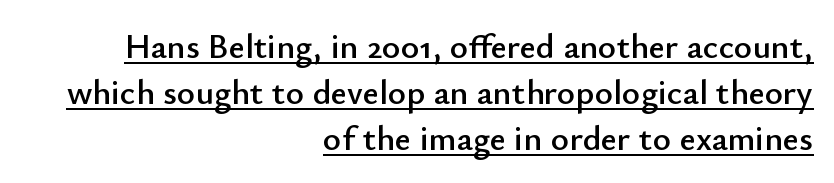
{"serif": "no", "italic": "no", "width": "normal", "stroke_contrast": "low", "x_height": "small", "monospaced": "no", "underline": "yes", "align": "right", "line_spacing": "normal", "line_spacing_ratio": 1.32, "letter_spacing": "normal", "letter_spacing_em": 0.0, "glyph_px": 35}
